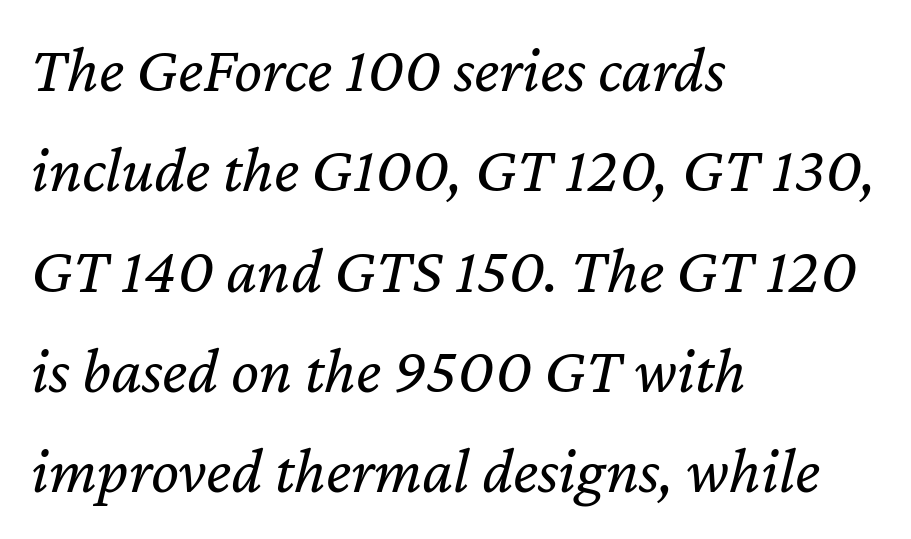
Q: Is the text bold? A: No.
Q: Is the text italic (slanted)? A: Yes, it leans right by about 12 degrees.
Q: Is the text underlined? A: No.
Q: How is the paragraph aligned? A: Left-aligned.
Q: Is the spacing between letters normal or unusually wide? A: Normal.
Q: Is the spacing between lines tight, normal or loose? A: Normal.
Q: Width (condensed, normal, or wide)? A: Normal.
Q: Stroke contrast? A: Low.
Q: x-height? A: Medium.
Q: Monospaced? A: No.
